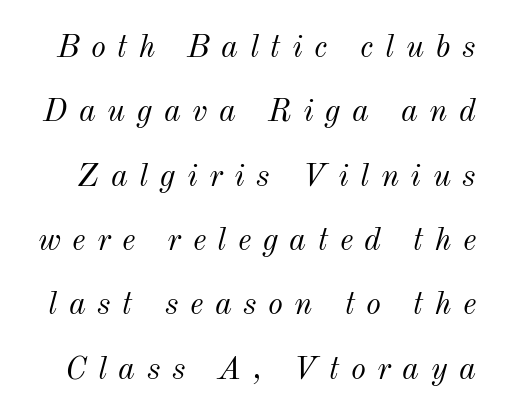
The image shows 32 px light type, italic (leaning right); set loose line spacing (2.01x), unusually wide letter spacing (+0.36 em), not underlined; medium stroke contrast and a small x-height.
